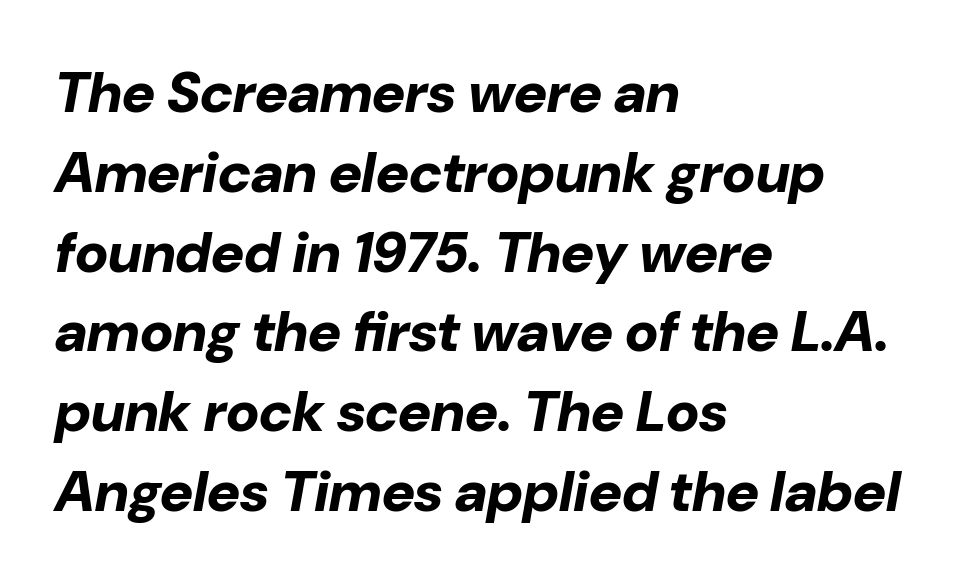
The image shows 57 px bold type, italic (leaning right); set left-aligned, normal line spacing (1.4x), normal letter spacing, not underlined; low stroke contrast and a medium x-height.
